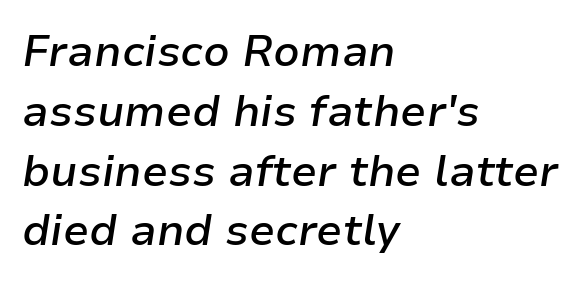
The image shows 43 px semibold type, italic (leaning right); set left-aligned, normal line spacing (1.39x), normal letter spacing, not underlined; low stroke contrast and a medium x-height.
